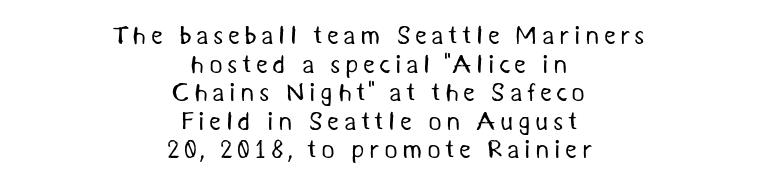
Q: Is the text bold? A: No.
Q: Is the text underlined? A: No.
Q: How is the paragraph aligned? A: Centered.
Q: Is the spacing between lines tight, normal or loose? A: Tight.
